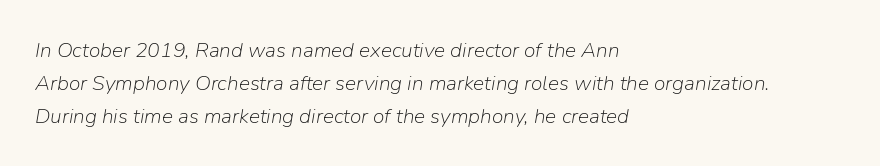
The image shows 21 px text type, italic (leaning right); set left-aligned, normal line spacing (1.57x), normal letter spacing, not underlined.
